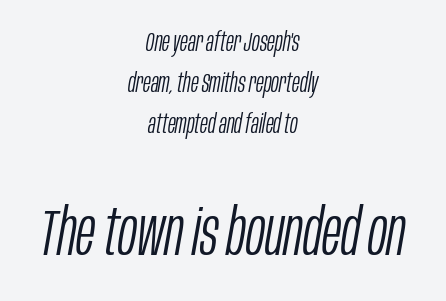
{"italic": "yes", "lean": "right", "slant_degrees": 10, "bold": "no", "weight": "light", "width": "condensed", "stroke_contrast": "low", "x_height": "large", "monospaced": "no", "underline": "no", "align": "center", "line_spacing": "normal", "line_spacing_ratio": 1.57, "letter_spacing": "normal", "letter_spacing_em": 0.0, "larger_block": "second", "size_ratio": 2.46, "glyph_px": 64}
